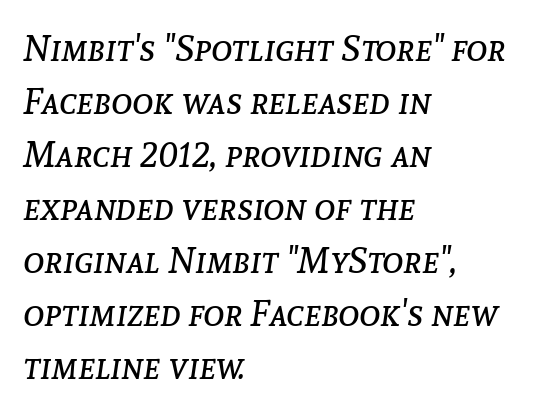
Q: Is the text bold? A: No.
Q: Is the text italic (slanted)? A: Yes, it leans right by about 8 degrees.
Q: Is the text underlined? A: No.
Q: How is the paragraph aligned? A: Left-aligned.
Q: Is the spacing between letters normal or unusually wide? A: Normal.
Q: Is the spacing between lines tight, normal or loose? A: Normal.
Q: Width (condensed, normal, or wide)? A: Normal.
Q: Stroke contrast? A: Low.
Q: x-height? A: Medium.
Q: Monospaced? A: No.
